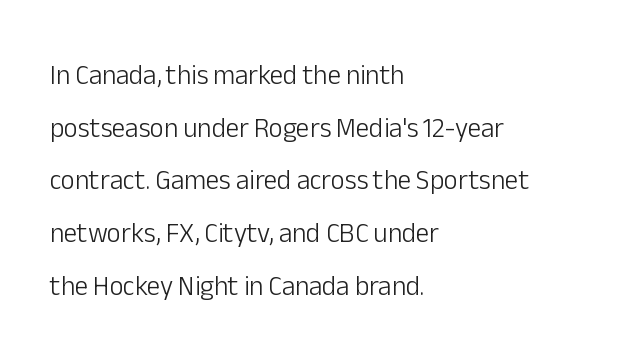
The image shows 27 px text type, upright; set left-aligned, loose line spacing (1.95x), normal letter spacing, not underlined.
